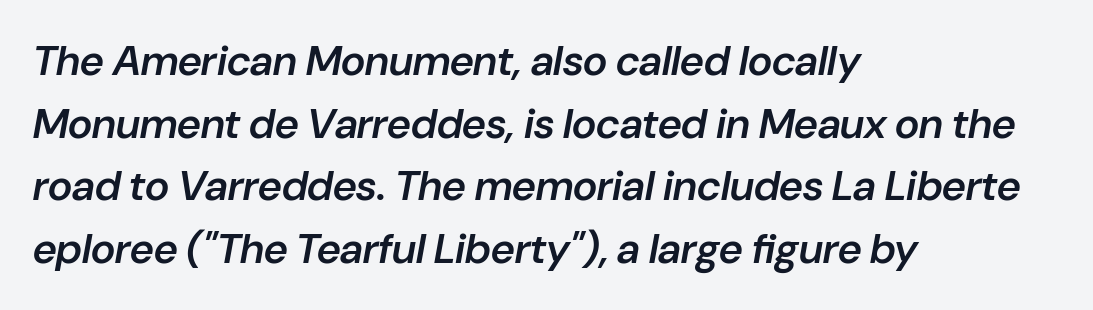
Looks like regular typesetting: each glyph gets only the width it needs. These words are printed semibold, heavier than regular yet not bold. Evenly set lines give the paragraph a standard silhouette. All the whitespace from short lines collects on the right.
